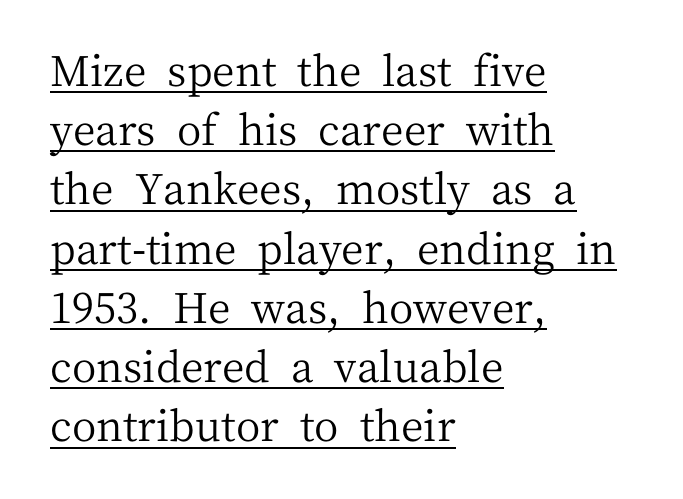
Q: Is the text bold? A: No.
Q: Is the text italic (slanted)? A: No, it is upright.
Q: Is the typeface a serif or a sans-serif typeface? A: Serif.
Q: Is the text underlined? A: Yes.
Q: How is the paragraph aligned? A: Left-aligned.
Q: Is the spacing between letters normal or unusually wide? A: Normal.
Q: Is the spacing between lines tight, normal or loose? A: Normal.
Q: Width (condensed, normal, or wide)? A: Normal.
Q: Stroke contrast? A: Medium.
Q: x-height? A: Medium.
Q: Monospaced? A: No.
